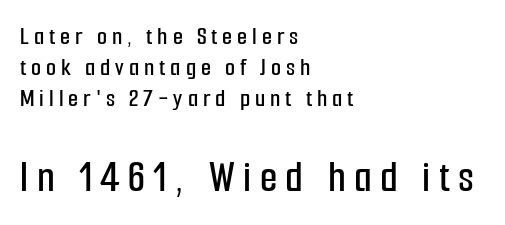
{"serif": "no", "italic": "no", "width": "condensed", "stroke_contrast": "low", "x_height": "medium", "monospaced": "no", "underline": "no", "align": "left", "line_spacing_ratio": 1.2, "larger_block": "second", "size_ratio": 1.73, "glyph_px": 45}
